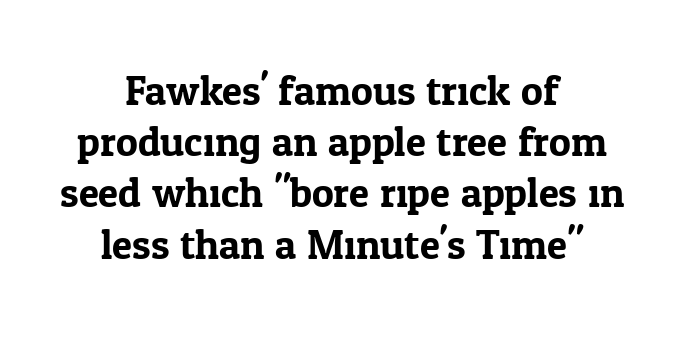
The image shows 41 px serif type, upright; set centered, normal line spacing (1.25x), normal letter spacing, not underlined; low stroke contrast and a medium x-height.
